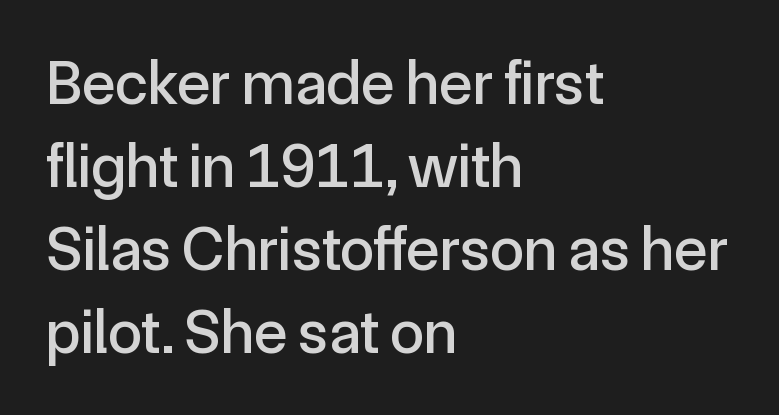
Q: Is the text italic (slanted)? A: No, it is upright.
Q: Is the typeface a serif or a sans-serif typeface? A: Sans-serif.
Q: Is the text underlined? A: No.
Q: How is the paragraph aligned? A: Left-aligned.
Q: Is the spacing between letters normal or unusually wide? A: Normal.
Q: Is the spacing between lines tight, normal or loose? A: Normal.
Q: Width (condensed, normal, or wide)? A: Normal.
Q: x-height? A: Medium.
Q: Monospaced? A: No.
